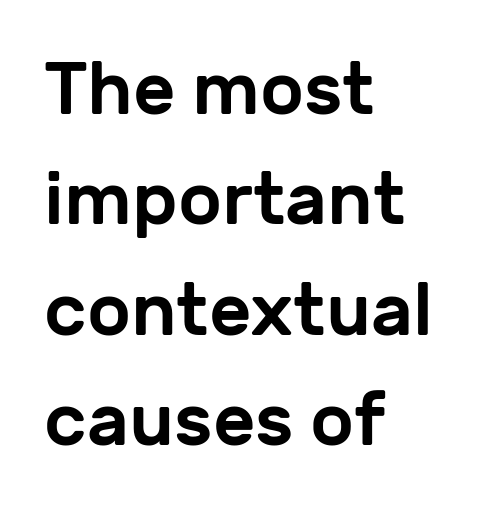
Think of a printed novel: that variable character pitch is what you see here. Posture: vertical. The paragraph has a hard left edge and a soft right edge. Compared with typical body copy, the letter spacing here is the same. Are there feet on the stems? There aren't — it's a sans.
